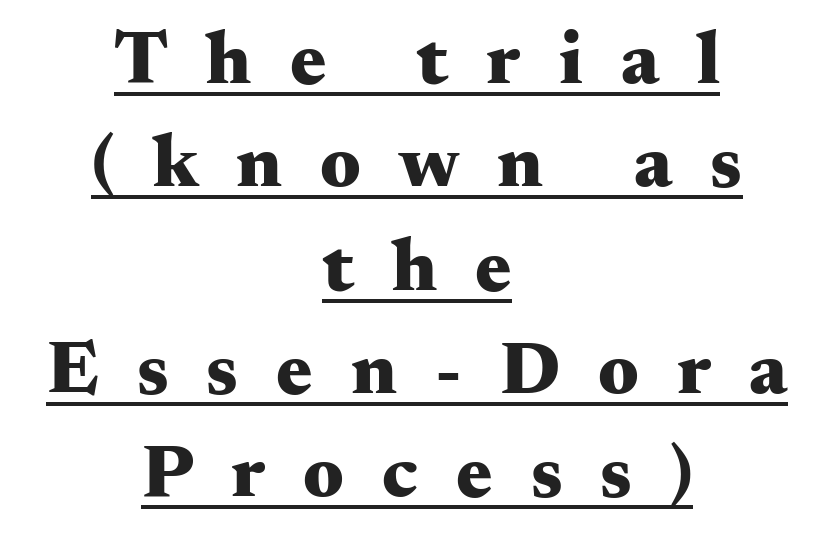
The image shows 76 px heavy, wide serif type, upright; set centered, normal line spacing (1.36x), unusually wide letter spacing (+0.5 em), underlined; medium stroke contrast and a small x-height.
